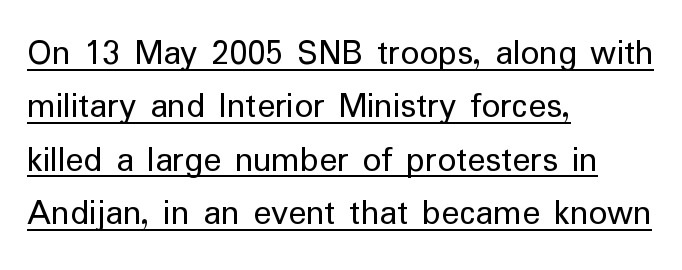
This is not heavy type; no bold has been used. Short note: letters normally spaced. What kind of face is this? One without serifs — a sans. The ragged edge is on the right, which tells us the setting is flush left.
